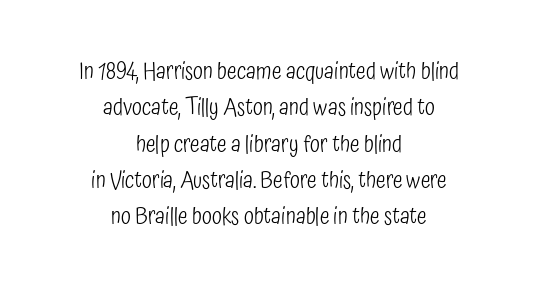
The image shows 23 px text type, upright; set centered, normal line spacing (1.58x), normal letter spacing, not underlined.
